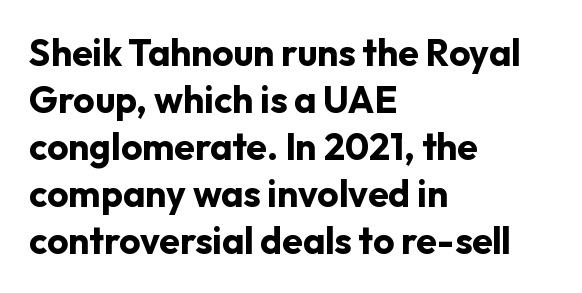
{"serif": "no", "italic": "no", "bold": "yes", "weight": "bold", "width": "normal", "stroke_contrast": "low", "x_height": "medium", "monospaced": "no", "underline": "no", "align": "left", "line_spacing": "normal", "line_spacing_ratio": 1.27, "letter_spacing": "normal", "letter_spacing_em": 0.0, "glyph_px": 37}
